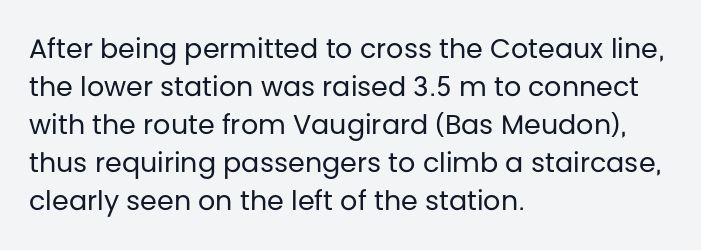
The designer left line spacing at the default. A classic flush-left, rag-right setting is used for this passage. The font sits on the lighter half of the weight spectrum, regular included. The letters stand straight up with perfectly vertical stems. No word sits above an underline.
